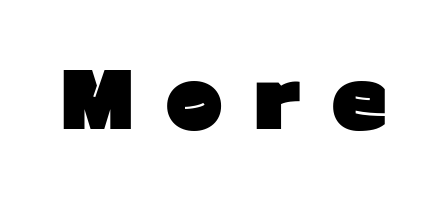
Q: Is the text bold? A: Yes.
Q: Is the text italic (slanted)? A: No, it is upright.
Q: Is the typeface a serif or a sans-serif typeface? A: Sans-serif.
Q: Is the text underlined? A: No.
Q: Is the spacing between letters normal or unusually wide? A: Unusually wide.
Q: Width (condensed, normal, or wide)? A: Normal.
Q: Stroke contrast? A: Low.
Q: x-height? A: Medium.
Q: Monospaced? A: No.
